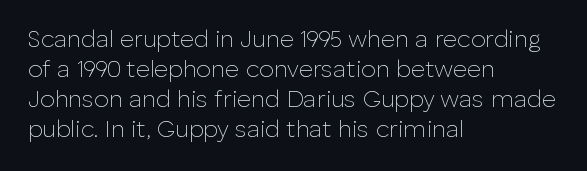
{"italic": "no", "bold": "no", "underline": "no", "align": "left", "line_spacing": "normal", "line_spacing_ratio": 1.25, "letter_spacing": "normal", "letter_spacing_em": 0.0, "glyph_px": 24}
